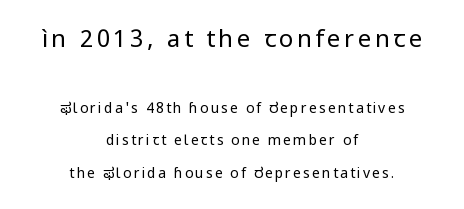
Do the letters lean? They stand straight. The composition opens big and finishes small. Weight: regular or lighter. This sample is center-justified, so both line endings float freely. Regarding leading, the lines here are spaced well apart.
